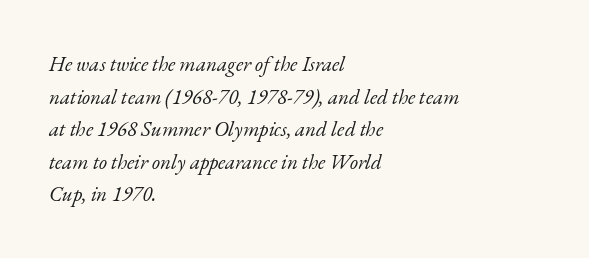
{"italic": "yes", "lean": "right", "slant_degrees": 17, "bold": "no", "underline": "no", "align": "left", "line_spacing": "normal", "line_spacing_ratio": 1.55, "letter_spacing": "normal", "letter_spacing_em": 0.0, "glyph_px": 21}
